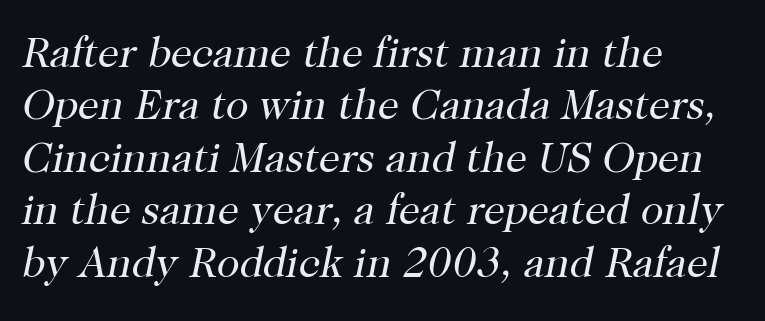
Q: Is the text bold? A: No.
Q: Is the text italic (slanted)? A: Yes, it leans right by about 12 degrees.
Q: Is the typeface a serif or a sans-serif typeface? A: Serif.
Q: Is the text underlined? A: No.
Q: How is the paragraph aligned? A: Left-aligned.
Q: Is the spacing between letters normal or unusually wide? A: Normal.
Q: Is the spacing between lines tight, normal or loose? A: Normal.
Q: Width (condensed, normal, or wide)? A: Normal.
Q: Stroke contrast? A: High.
Q: x-height? A: Medium.
Q: Monospaced? A: No.
